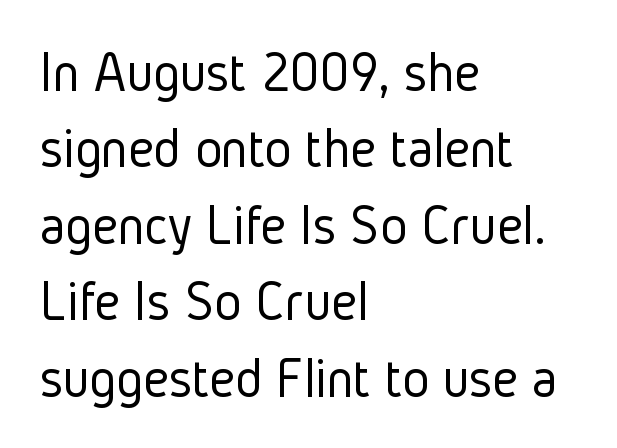
The image shows 57 px light, condensed sans-serif type, upright; set left-aligned, normal line spacing (1.34x), normal letter spacing, not underlined; low stroke contrast and a medium x-height.
